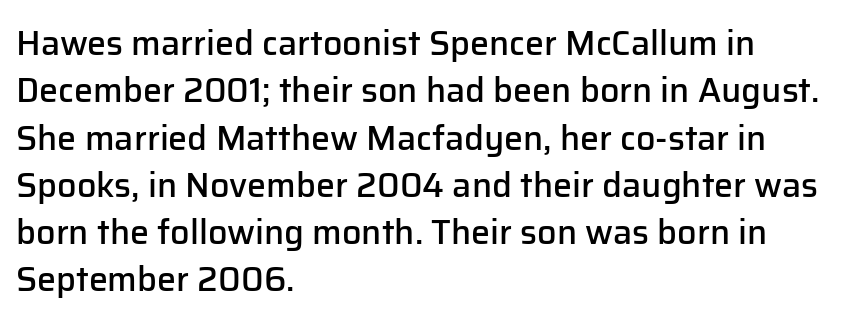
{"serif": "no", "italic": "no", "bold": "semi", "weight": "semibold", "width": "normal", "stroke_contrast": "low", "x_height": "medium", "monospaced": "no", "underline": "no", "align": "left", "line_spacing": "normal", "line_spacing_ratio": 1.39, "letter_spacing": "normal", "letter_spacing_em": 0.0, "glyph_px": 34}
